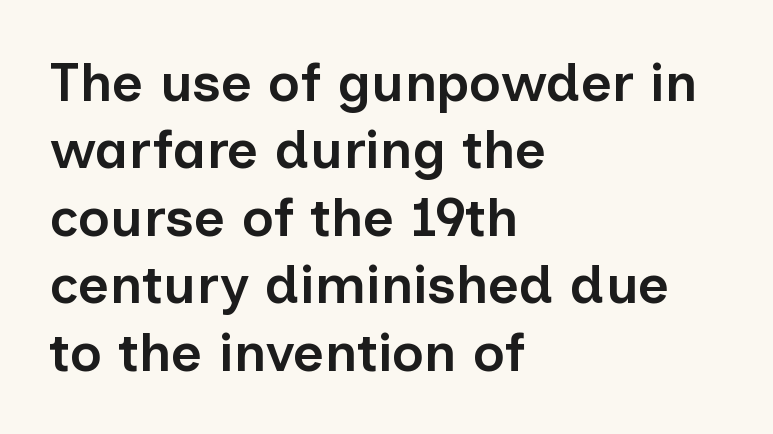
{"serif": "no", "italic": "no", "bold": "semi", "weight": "semibold", "width": "normal", "stroke_contrast": "low", "x_height": "medium", "monospaced": "no", "underline": "no", "align": "left", "line_spacing": "normal", "line_spacing_ratio": 1.25, "letter_spacing": "normal", "letter_spacing_em": 0.0, "glyph_px": 54}
